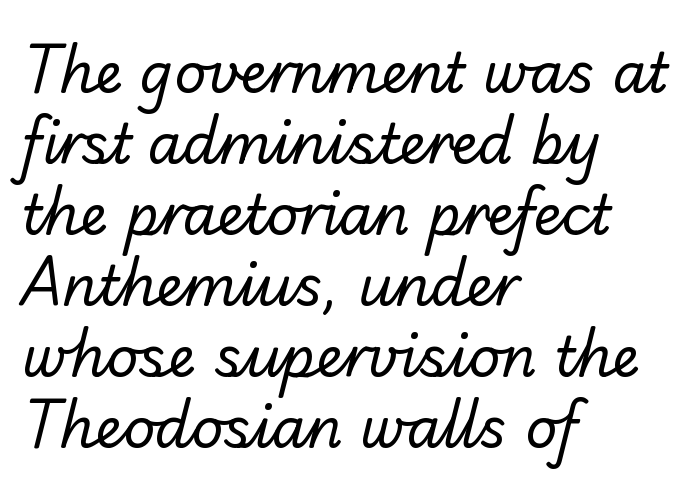
The image shows 55 px regular-weight sans-serif type; set left-aligned, normal line spacing (1.29x), normal letter spacing, not underlined; low stroke contrast and a small x-height.
